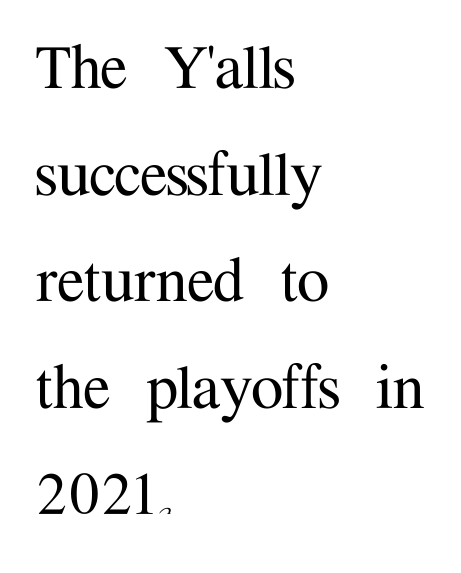
{"serif": "yes", "italic": "no", "width": "normal", "stroke_contrast": "medium", "x_height": "medium", "monospaced": "no", "underline": "no", "align": "left", "line_spacing": "normal", "line_spacing_ratio": 1.46, "letter_spacing": "normal", "letter_spacing_em": 0.0, "glyph_px": 73}
